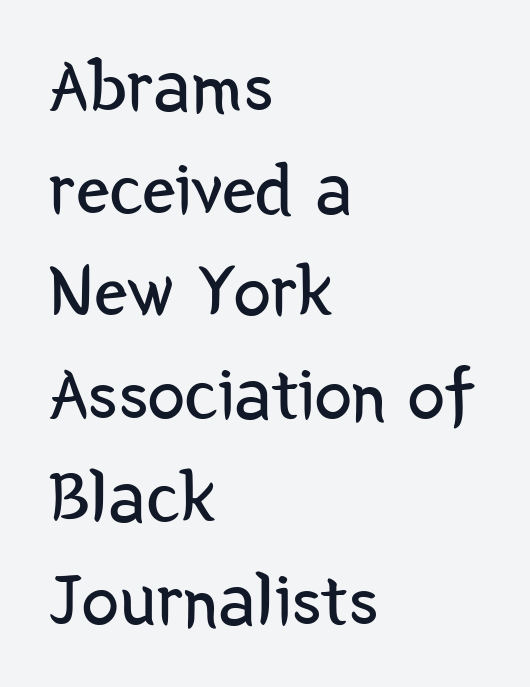
The image shows 75 px regular-weight, condensed sans-serif type, upright; set left-aligned, normal line spacing (1.37x), normal letter spacing, not underlined; low stroke contrast and a medium x-height.
